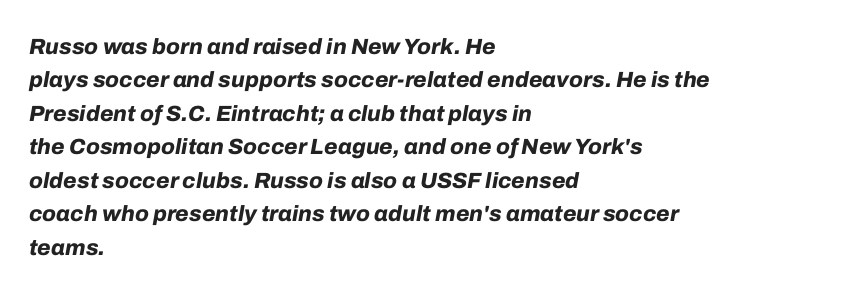
The image shows 22 px bold type, italic (leaning right); set left-aligned, normal line spacing (1.52x), normal letter spacing, not underlined.
